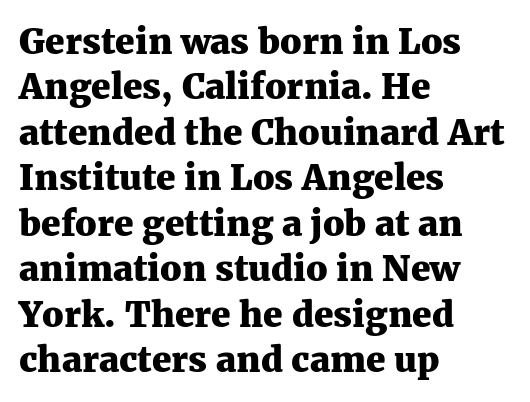
{"serif": "yes", "italic": "no", "bold": "yes", "weight": "heavy", "width": "normal", "stroke_contrast": "medium", "x_height": "medium", "monospaced": "no", "underline": "no", "align": "left", "line_spacing": "normal", "line_spacing_ratio": 1.3, "letter_spacing": "normal", "letter_spacing_em": 0.0, "glyph_px": 35}
